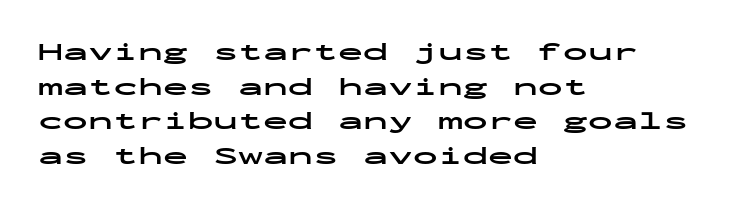
Q: Is the text bold? A: Yes.
Q: Is the text italic (slanted)? A: No, it is upright.
Q: Is the text underlined? A: No.
Q: How is the paragraph aligned? A: Left-aligned.
Q: Is the spacing between letters normal or unusually wide? A: Normal.
Q: Is the spacing between lines tight, normal or loose? A: Normal.
